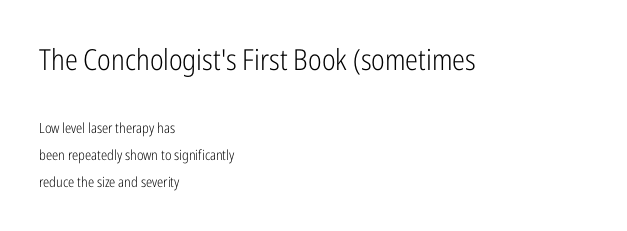
{"serif": "no", "italic": "no", "bold": "no", "weight": "light", "width": "condensed", "stroke_contrast": "low", "x_height": "medium", "monospaced": "no", "underline": "no", "align": "left", "line_spacing": "loose", "line_spacing_ratio": 1.92, "letter_spacing": "normal", "letter_spacing_em": 0.0, "larger_block": "first", "size_ratio": 2.07, "glyph_px": 29}
